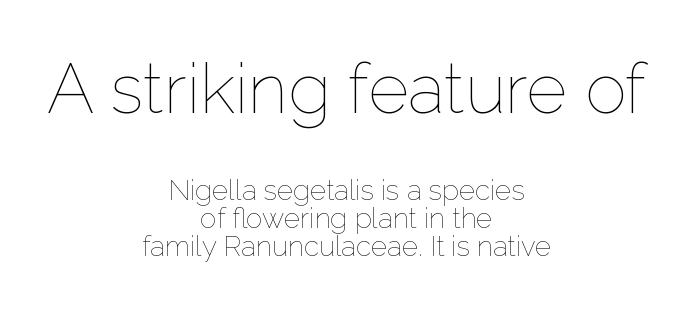
{"italic": "no", "bold": "no", "weight": "thin", "width": "normal", "stroke_contrast": "low", "x_height": "medium", "monospaced": "no", "underline": "no", "align": "center", "line_spacing": "tight", "line_spacing_ratio": 1.0, "letter_spacing": "normal", "letter_spacing_em": 0.0, "larger_block": "first", "size_ratio": 2.5, "glyph_px": 70}
